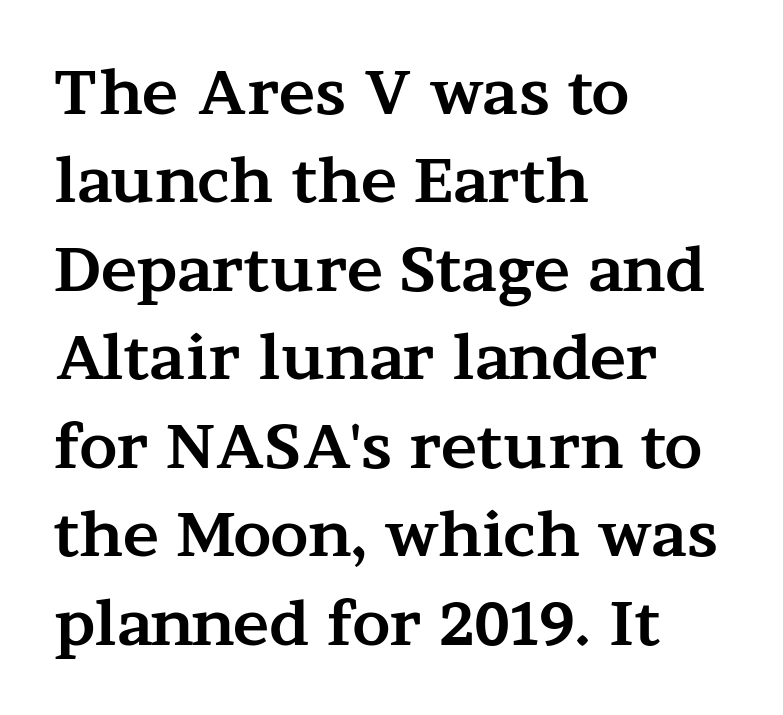
Character widths vary here, with narrow letters taking less room than wide ones. Compared with an ordinary text face, these strokes are far heavier — a full bold. The passage shown is not underscored anywhere. Is the letter spacing exaggerated? No — it looks like the ordinary default. You can tell it's not italic because the verticals are truly vertical. Interline gaps are of average width in this sample.
